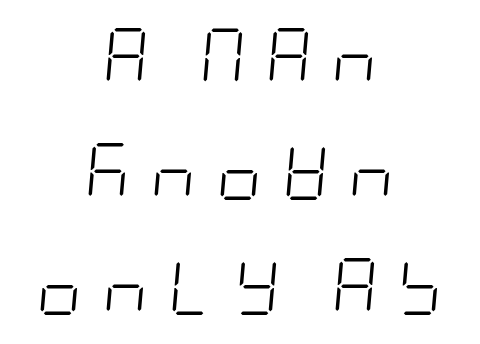
The passage shown is not underscored anywhere. Tracking here is generous; glyphs stand well apart from one another. The whole block is typeset with a tilt. Ink coverage per letter is moderate at most.
